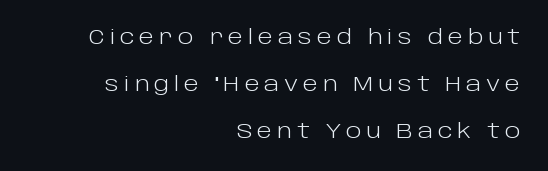
The image shows 20 px text type, upright; set right-aligned, loose line spacing (2.35x), unusually wide letter spacing (+0.24 em), not underlined.
